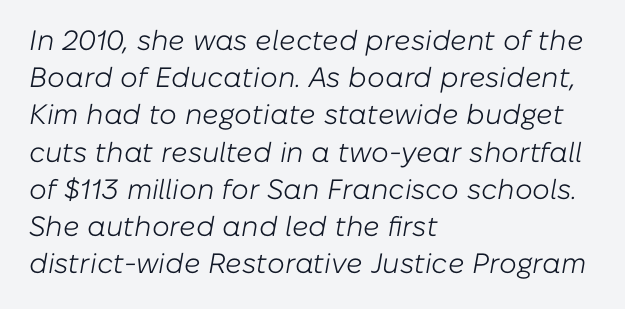
{"italic": "yes", "lean": "right", "slant_degrees": 10, "bold": "no", "weight": "light", "width": "normal", "stroke_contrast": "low", "x_height": "medium", "monospaced": "no", "underline": "no", "align": "left", "line_spacing": "normal", "line_spacing_ratio": 1.33, "letter_spacing": "normal", "letter_spacing_em": 0.0, "glyph_px": 28}
